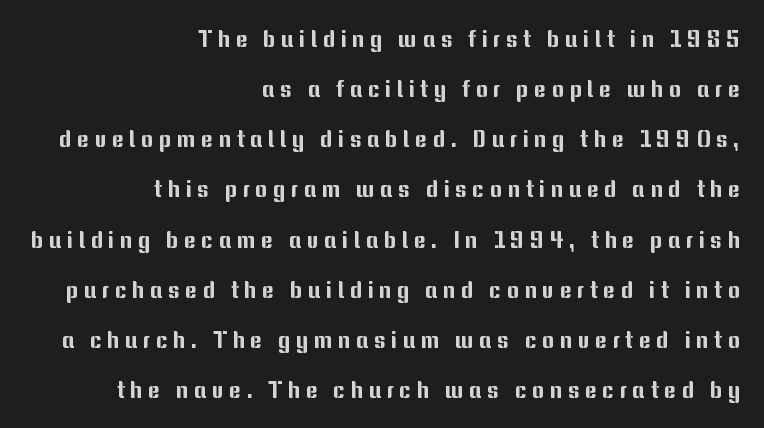
{"italic": "no", "underline": "no", "align": "right", "line_spacing": "loose", "line_spacing_ratio": 2.18, "letter_spacing": "wide", "letter_spacing_em": 0.24, "glyph_px": 23}
